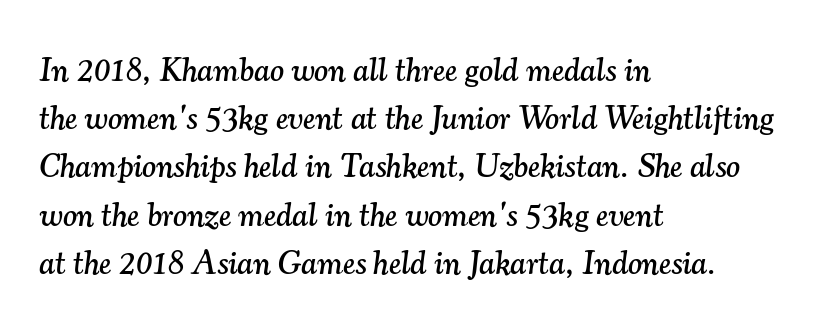
Q: Is the text italic (slanted)? A: Yes, it leans right by about 7 degrees.
Q: Is the typeface a serif or a sans-serif typeface? A: Serif.
Q: Is the text underlined? A: No.
Q: How is the paragraph aligned? A: Left-aligned.
Q: Is the spacing between letters normal or unusually wide? A: Normal.
Q: Is the spacing between lines tight, normal or loose? A: Normal.
Q: Width (condensed, normal, or wide)? A: Normal.
Q: Stroke contrast? A: Medium.
Q: x-height? A: Small.
Q: Monospaced? A: No.
